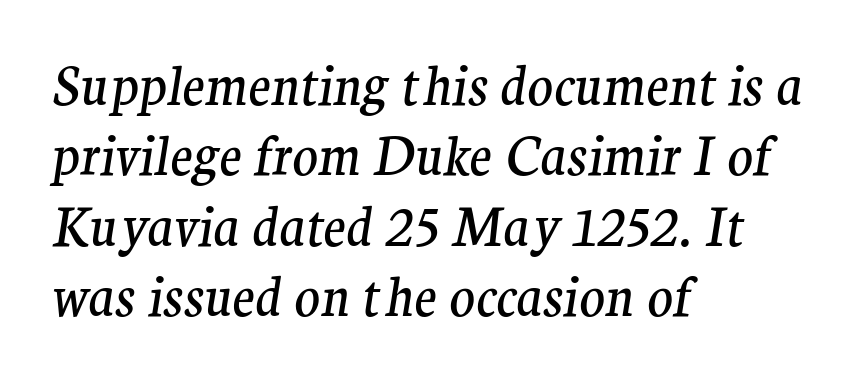
Q: Is the text bold? A: No.
Q: Is the text italic (slanted)? A: Yes, it leans right by about 9 degrees.
Q: Is the typeface a serif or a sans-serif typeface? A: Serif.
Q: Is the text underlined? A: No.
Q: How is the paragraph aligned? A: Left-aligned.
Q: Is the spacing between letters normal or unusually wide? A: Normal.
Q: Is the spacing between lines tight, normal or loose? A: Normal.
Q: Width (condensed, normal, or wide)? A: Normal.
Q: Stroke contrast? A: Medium.
Q: x-height? A: Medium.
Q: Monospaced? A: No.
